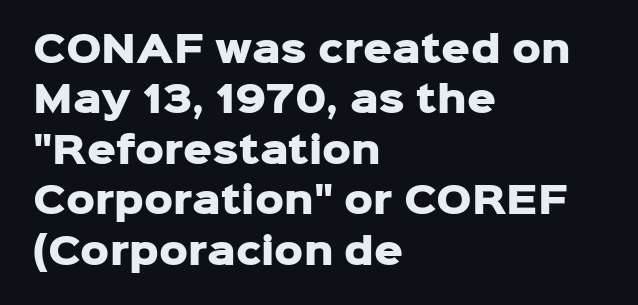
Q: Is the text bold? A: Yes.
Q: Is the text italic (slanted)? A: No, it is upright.
Q: Is the typeface a serif or a sans-serif typeface? A: Sans-serif.
Q: Is the text underlined? A: No.
Q: How is the paragraph aligned? A: Left-aligned.
Q: Is the spacing between letters normal or unusually wide? A: Normal.
Q: Is the spacing between lines tight, normal or loose? A: Normal.
Q: Width (condensed, normal, or wide)? A: Normal.
Q: Stroke contrast? A: Low.
Q: x-height? A: Medium.
Q: Monospaced? A: No.
